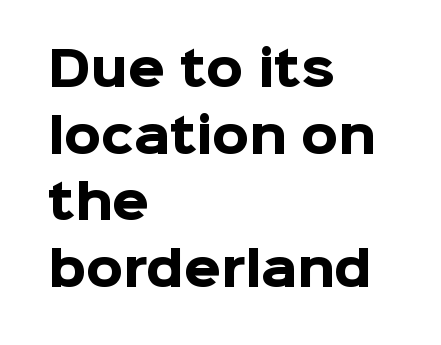
Upright lettering throughout. Bold? Absolutely — the strokes are thick and heavy. Unlike a traditional serif, this face leaves its strokes unadorned. The space between consecutive lines is moderate.
